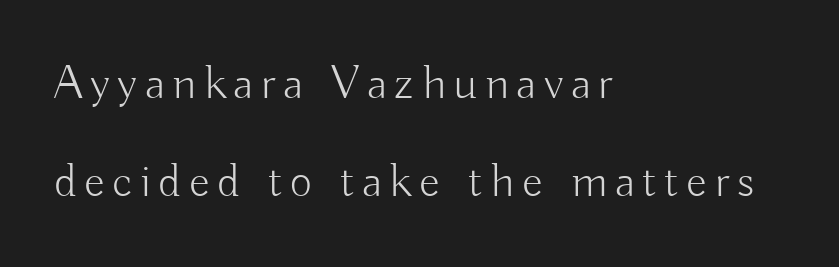
{"serif": "no", "italic": "no", "bold": "no", "weight": "light", "width": "normal", "stroke_contrast": "low", "x_height": "small", "monospaced": "no", "underline": "no", "align": "left", "line_spacing": "loose", "line_spacing_ratio": 2.04, "glyph_px": 48}
